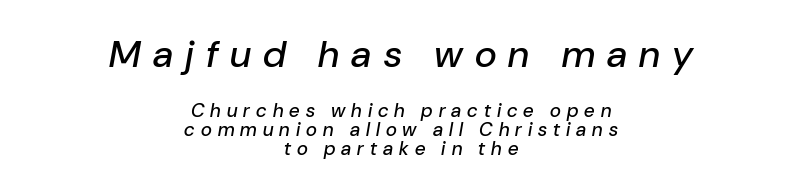
Students, observe: this is what under-led, compact text looks like. Would a proofreader flag this as italicized? Yes. A student would notice the top passage is typeset larger than what follows. Inter-character spacing is expanded well beyond the font's built-in metrics. Character widths vary here, with narrow letters taking less room than wide ones.
